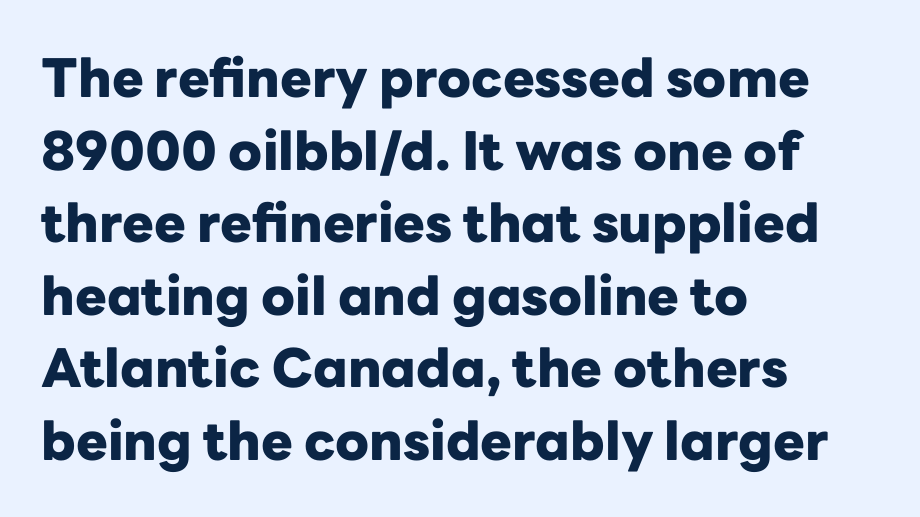
Q: Is the text bold? A: Yes.
Q: Is the text italic (slanted)? A: No, it is upright.
Q: Is the typeface a serif or a sans-serif typeface? A: Sans-serif.
Q: Is the text underlined? A: No.
Q: How is the paragraph aligned? A: Left-aligned.
Q: Is the spacing between letters normal or unusually wide? A: Normal.
Q: Is the spacing between lines tight, normal or loose? A: Normal.
Q: Width (condensed, normal, or wide)? A: Normal.
Q: Stroke contrast? A: Low.
Q: x-height? A: Medium.
Q: Monospaced? A: No.
